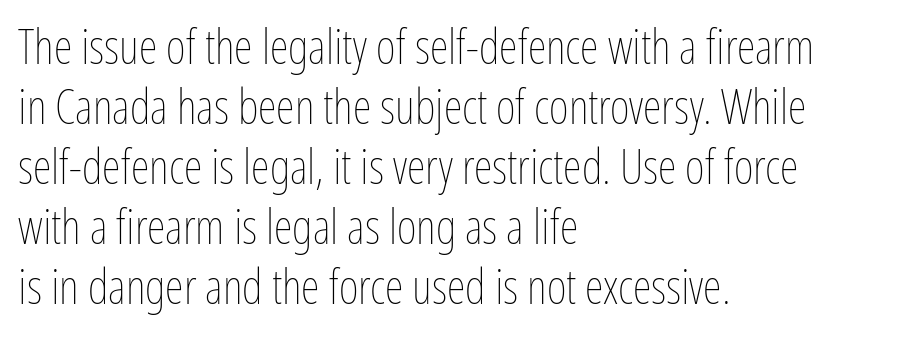
The image shows 48 px thin, condensed type, upright; set left-aligned, normal line spacing (1.25x), normal letter spacing, not underlined; low stroke contrast and a medium x-height.
